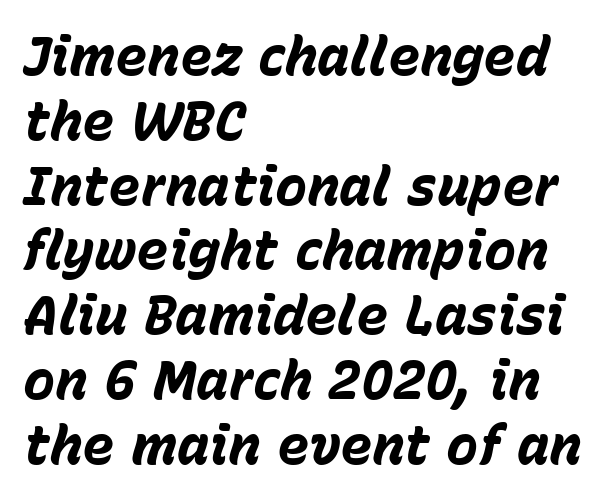
{"italic": "yes", "lean": "right", "slant_degrees": 15, "bold": "yes", "weight": "bold", "width": "normal", "stroke_contrast": "low", "x_height": "medium", "monospaced": "no", "underline": "no", "align": "left", "line_spacing_ratio": 1.2, "letter_spacing": "normal", "letter_spacing_em": 0.0, "glyph_px": 54}
